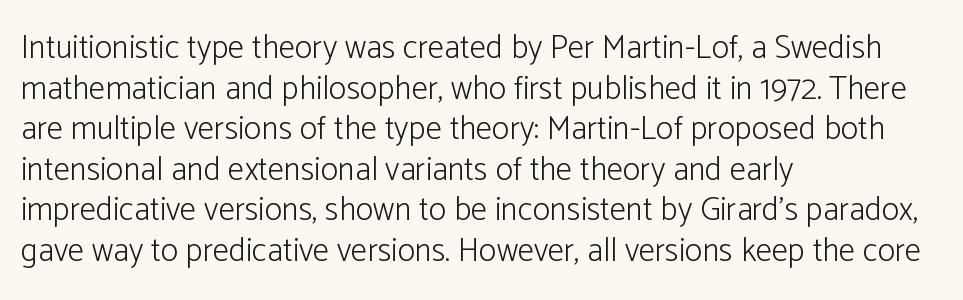
The image shows 33 px light sans-serif type, upright; set left-aligned, line spacing 1.23x, normal letter spacing, not underlined; low stroke contrast and a medium x-height.
